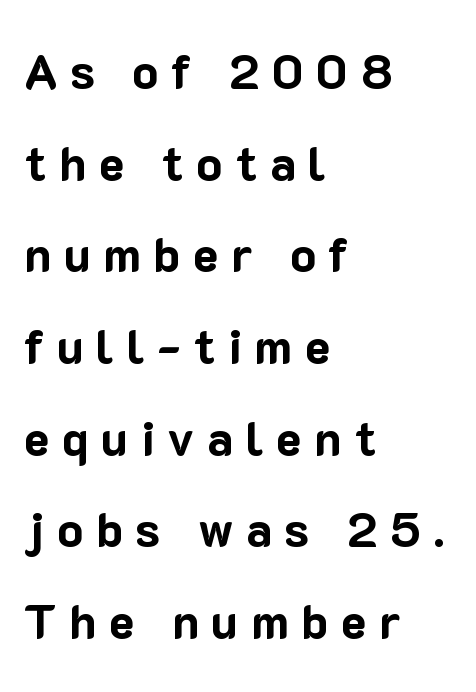
{"serif": "no", "italic": "no", "bold": "yes", "weight": "bold", "width": "normal", "stroke_contrast": "low", "x_height": "medium", "monospaced": "no", "underline": "no", "align": "left", "line_spacing": "loose", "line_spacing_ratio": 1.91, "letter_spacing": "wide", "letter_spacing_em": 0.26, "glyph_px": 48}
